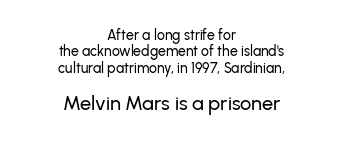
Q: Is the text italic (slanted)? A: No, it is upright.
Q: Is the text underlined? A: No.
Q: How is the paragraph aligned? A: Centered.
Q: Is the spacing between letters normal or unusually wide? A: Normal.
Q: Which block of text is set in a larger size, the first (top) or the second (bottom)? A: The second (bottom) one.
